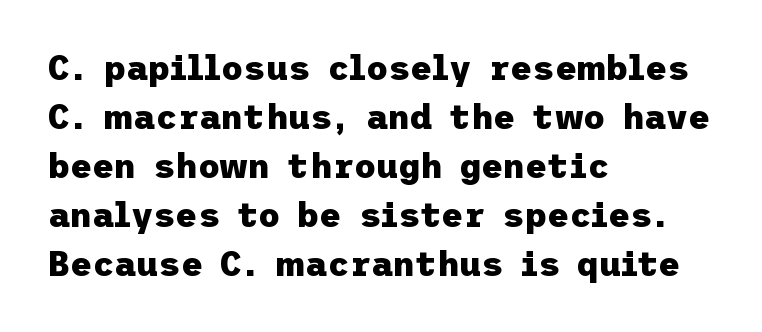
Q: Is the text bold? A: Yes.
Q: Is the text italic (slanted)? A: No, it is upright.
Q: Is the typeface a serif or a sans-serif typeface? A: Sans-serif.
Q: Is the text underlined? A: No.
Q: How is the paragraph aligned? A: Left-aligned.
Q: Is the spacing between letters normal or unusually wide? A: Normal.
Q: Is the spacing between lines tight, normal or loose? A: Normal.
Q: Width (condensed, normal, or wide)? A: Normal.
Q: Stroke contrast? A: Low.
Q: x-height? A: Medium.
